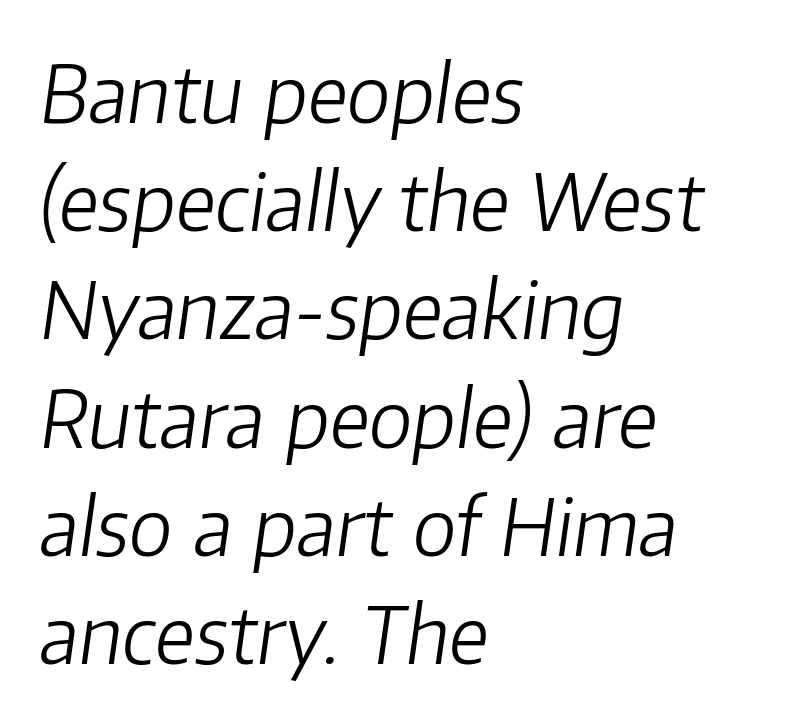
A bare baseline throughout the passage. Caption: multi-line text, flush left, ragged right. No letter is thick-stroked: the sample isn't bold. It's the slanting kind of type. Varying glyph widths throughout — classic text-font behaviour. This rendering leaves character spacing at its baseline value.
